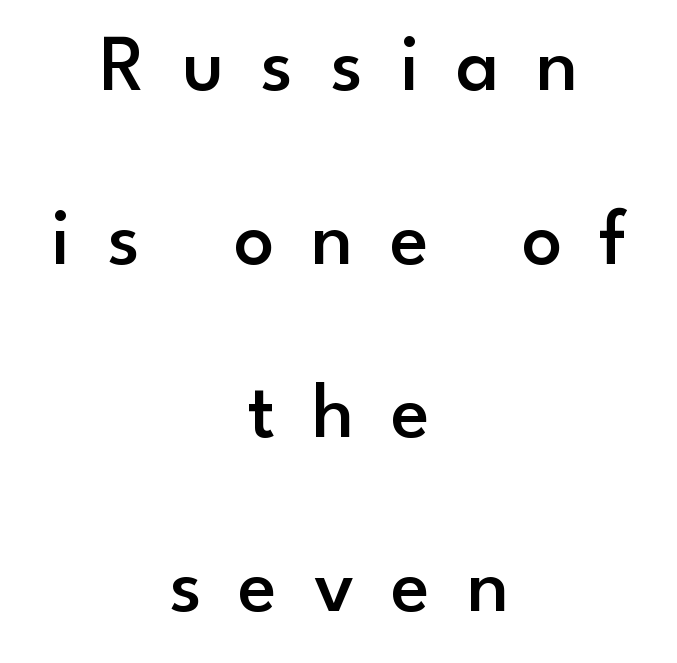
{"serif": "no", "italic": "no", "bold": "semi", "weight": "semibold", "width": "normal", "stroke_contrast": "low", "x_height": "small", "monospaced": "no", "underline": "no", "align": "center", "line_spacing": "loose", "line_spacing_ratio": 2.17, "letter_spacing": "wide", "letter_spacing_em": 0.46, "glyph_px": 80}
